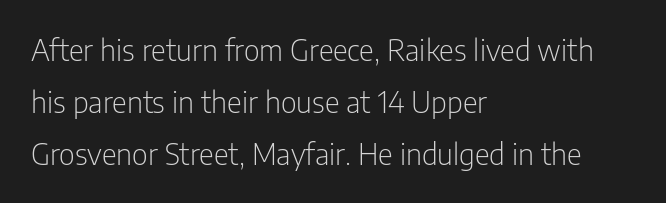
Q: Is the text bold? A: No.
Q: Is the text italic (slanted)? A: No, it is upright.
Q: Is the typeface a serif or a sans-serif typeface? A: Sans-serif.
Q: Is the text underlined? A: No.
Q: How is the paragraph aligned? A: Left-aligned.
Q: Is the spacing between letters normal or unusually wide? A: Normal.
Q: Width (condensed, normal, or wide)? A: Condensed.
Q: Stroke contrast? A: Low.
Q: x-height? A: Medium.
Q: Monospaced? A: No.
